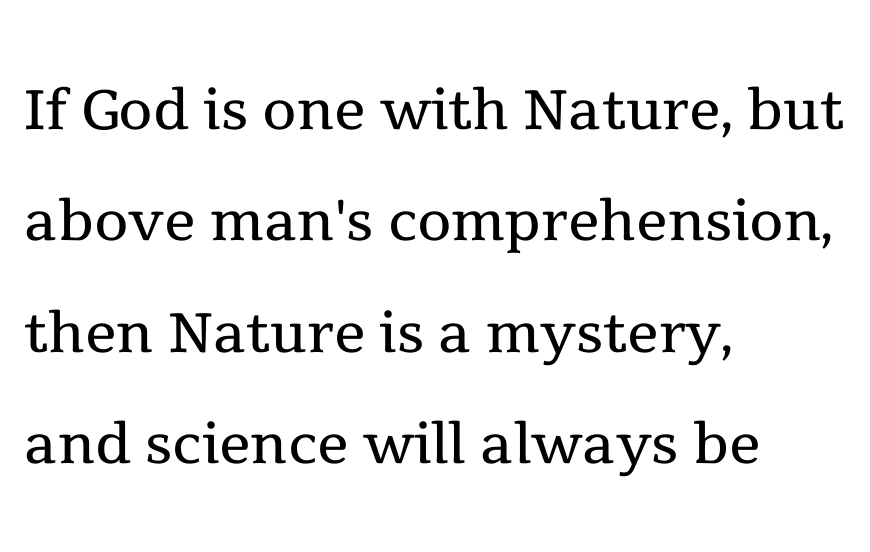
Q: Is the text bold? A: No.
Q: Is the text italic (slanted)? A: No, it is upright.
Q: Is the typeface a serif or a sans-serif typeface? A: Serif.
Q: Is the text underlined? A: No.
Q: How is the paragraph aligned? A: Left-aligned.
Q: Is the spacing between letters normal or unusually wide? A: Normal.
Q: Is the spacing between lines tight, normal or loose? A: Normal.
Q: Width (condensed, normal, or wide)? A: Normal.
Q: x-height? A: Medium.
Q: Monospaced? A: No.
